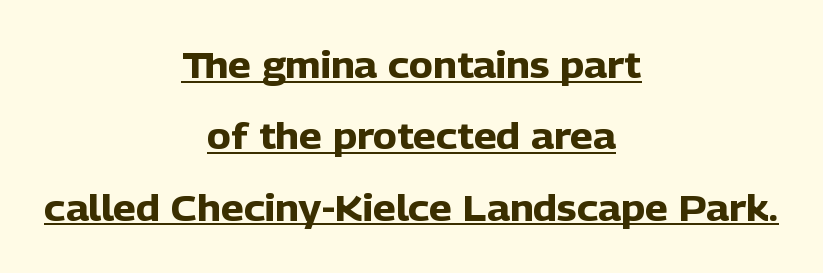
{"serif": "no", "italic": "no", "bold": "yes", "weight": "heavy", "width": "normal", "stroke_contrast": "low", "x_height": "medium", "monospaced": "no", "underline": "yes", "align": "center", "line_spacing": "loose", "line_spacing_ratio": 1.98, "letter_spacing": "normal", "letter_spacing_em": 0.0, "glyph_px": 36}
